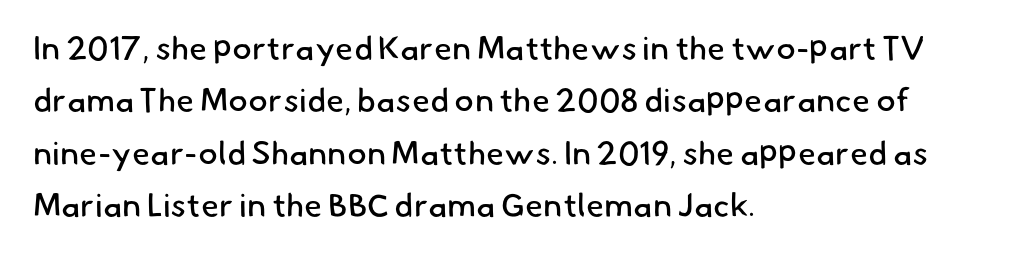
Q: Is the text bold? A: No.
Q: Is the typeface a serif or a sans-serif typeface? A: Sans-serif.
Q: Is the text underlined? A: No.
Q: How is the paragraph aligned? A: Left-aligned.
Q: Is the spacing between letters normal or unusually wide? A: Normal.
Q: Is the spacing between lines tight, normal or loose? A: Normal.
Q: Width (condensed, normal, or wide)? A: Normal.
Q: Stroke contrast? A: Low.
Q: x-height? A: Small.
Q: Monospaced? A: No.
